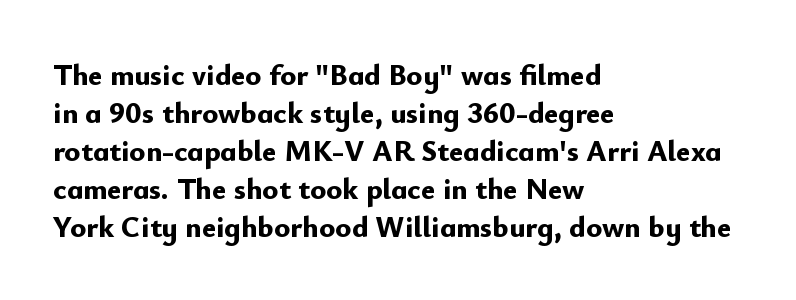
The image shows 30 px bold sans-serif type, upright; set left-aligned, normal line spacing (1.27x), normal letter spacing, not underlined; low stroke contrast and a small x-height.
